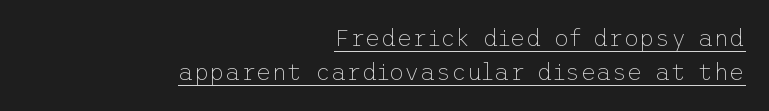
The image shows 24 px text type, upright; set right-aligned, normal line spacing (1.42x), normal letter spacing, underlined.
